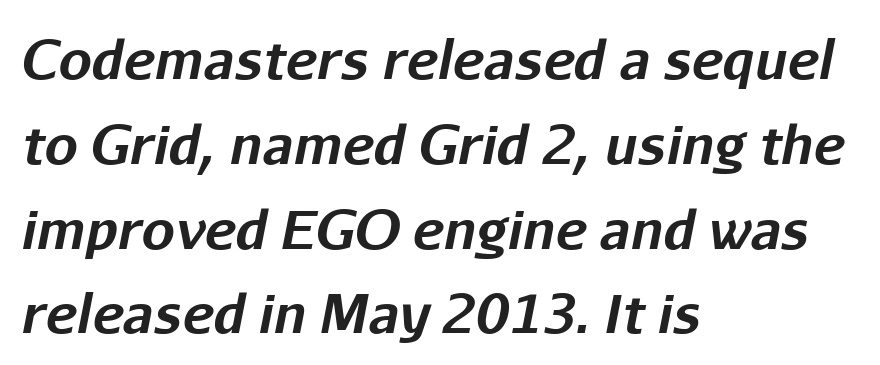
Q: Is the text bold? A: Yes.
Q: Is the text italic (slanted)? A: Yes, it leans right by about 11 degrees.
Q: Is the text underlined? A: No.
Q: How is the paragraph aligned? A: Left-aligned.
Q: Is the spacing between letters normal or unusually wide? A: Normal.
Q: Is the spacing between lines tight, normal or loose? A: Normal.
Q: Width (condensed, normal, or wide)? A: Normal.
Q: Stroke contrast? A: Low.
Q: x-height? A: Medium.
Q: Monospaced? A: No.
